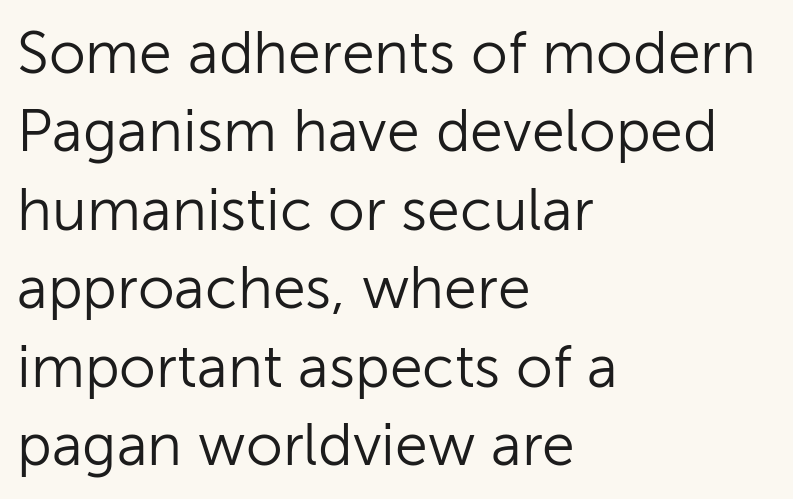
{"serif": "no", "italic": "no", "bold": "no", "weight": "light", "width": "normal", "stroke_contrast": "low", "x_height": "medium", "monospaced": "no", "underline": "no", "align": "left", "line_spacing": "normal", "line_spacing_ratio": 1.33, "letter_spacing": "normal", "letter_spacing_em": 0.0, "glyph_px": 59}
